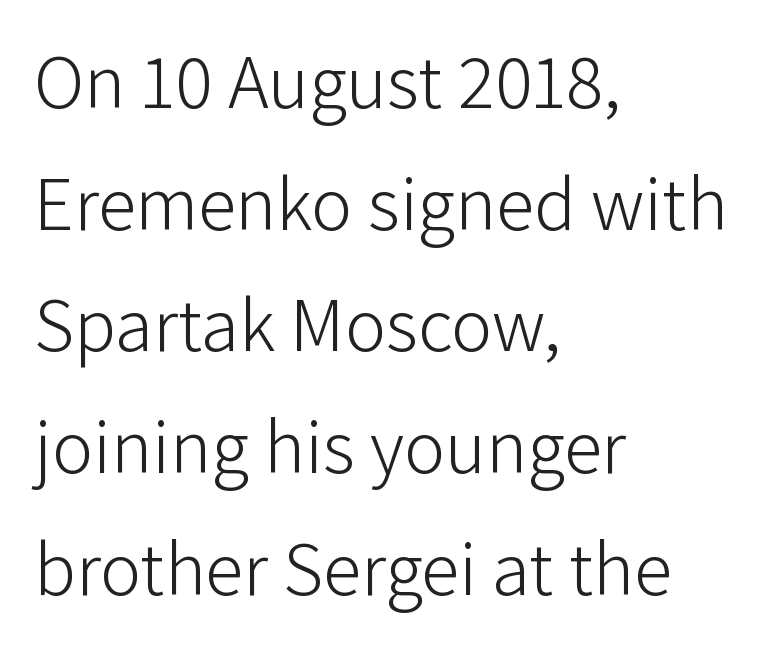
The image shows 77 px light sans-serif type, upright; set left-aligned, normal line spacing (1.58x), normal letter spacing, not underlined; low stroke contrast and a medium x-height.
